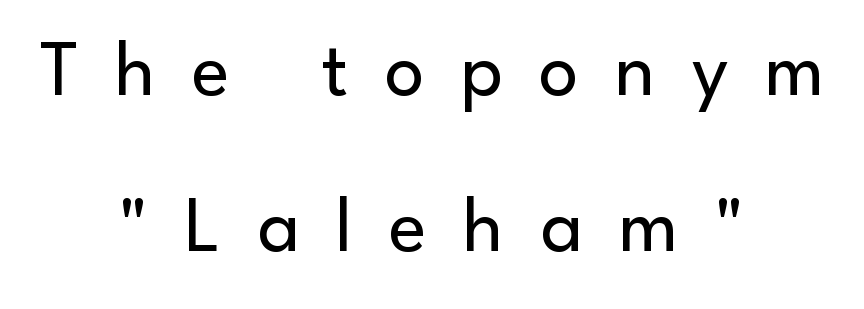
{"serif": "no", "italic": "no", "bold": "no", "weight": "regular", "width": "normal", "stroke_contrast": "low", "x_height": "small", "monospaced": "no", "underline": "no", "align": "center", "line_spacing": "loose", "line_spacing_ratio": 1.98, "letter_spacing": "wide", "letter_spacing_em": 0.46, "glyph_px": 79}
